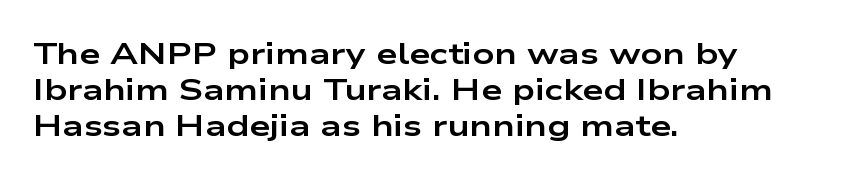
The area under the type is left untouched. These lines keep a tight, regular rhythm from letter to letter. It's the straight-up-and-down kind of type. I'd call this a sans setting — the letters go barefoot. Chunky letters — that's bold for sure.
